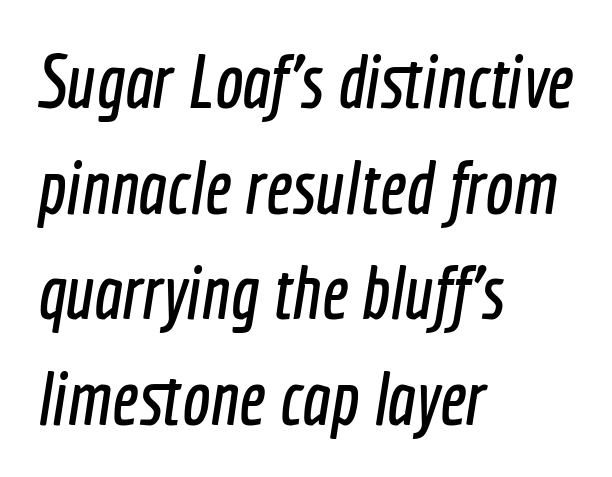
The image shows 75 px condensed sans-serif type; set left-aligned, normal line spacing (1.41x), normal letter spacing, not underlined; a medium x-height.
